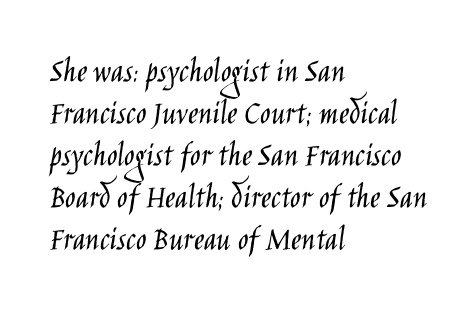
The image shows 35 px light, condensed sans-serif type; set left-aligned, line spacing 1.2x, normal letter spacing, not underlined; low stroke contrast and a large x-height.
